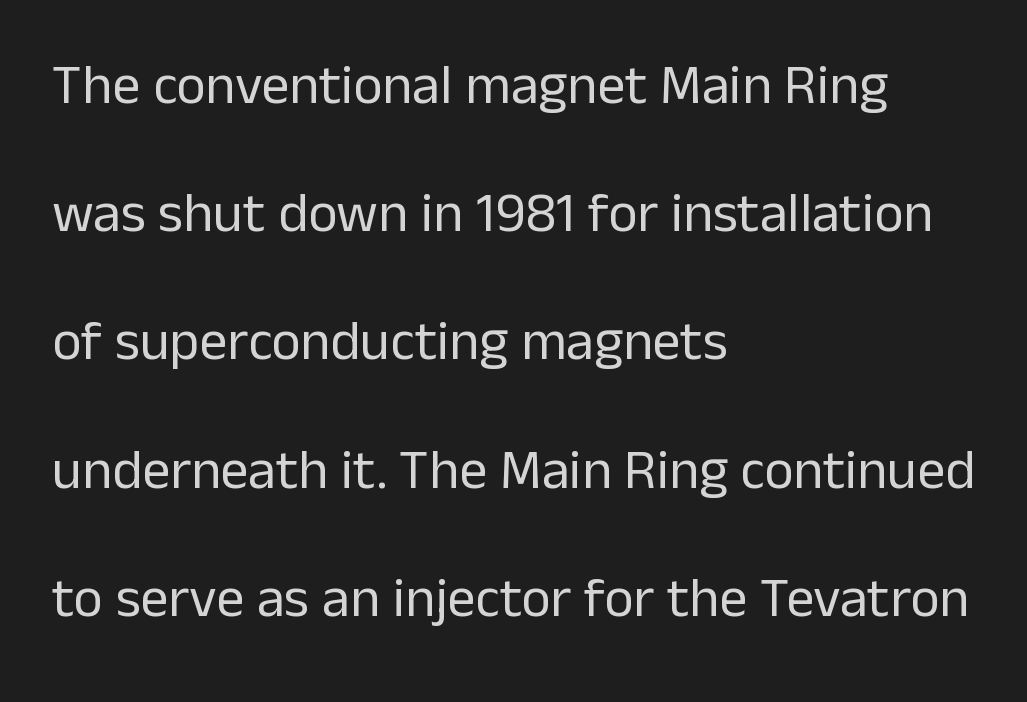
Q: Is the text bold? A: No.
Q: Is the text italic (slanted)? A: No, it is upright.
Q: Is the typeface a serif or a sans-serif typeface? A: Sans-serif.
Q: Is the text underlined? A: No.
Q: How is the paragraph aligned? A: Left-aligned.
Q: Is the spacing between letters normal or unusually wide? A: Normal.
Q: Is the spacing between lines tight, normal or loose? A: Loose.
Q: Width (condensed, normal, or wide)? A: Normal.
Q: Stroke contrast? A: Low.
Q: x-height? A: Medium.
Q: Monospaced? A: No.
